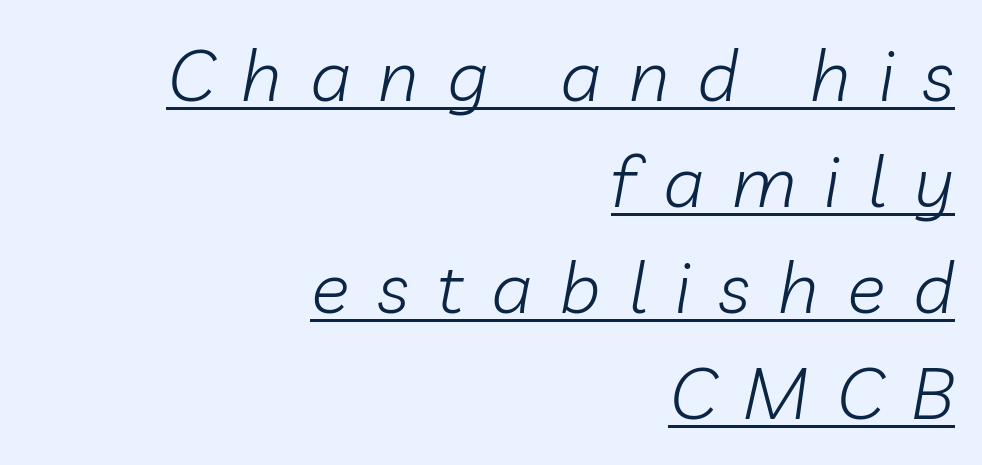
{"italic": "yes", "lean": "right", "slant_degrees": 10, "bold": "no", "weight": "light", "width": "normal", "stroke_contrast": "low", "x_height": "medium", "monospaced": "no", "underline": "yes", "align": "right", "line_spacing": "normal", "line_spacing_ratio": 1.47, "letter_spacing": "wide", "letter_spacing_em": 0.39, "glyph_px": 72}
